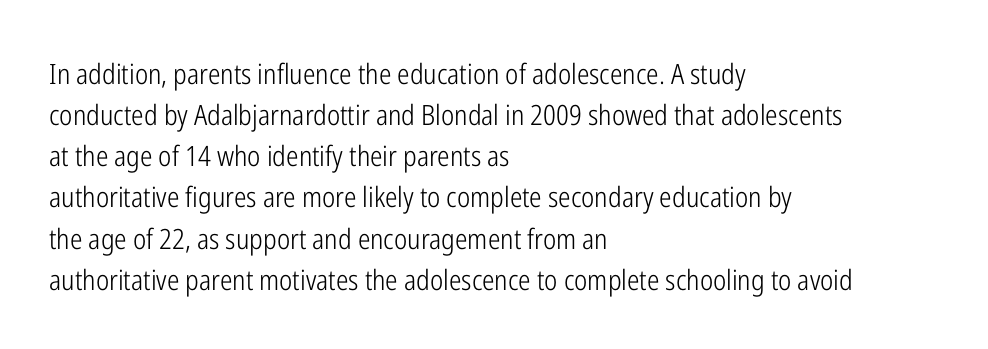
{"serif": "no", "italic": "no", "bold": "no", "weight": "light", "width": "condensed", "stroke_contrast": "low", "x_height": "medium", "monospaced": "no", "underline": "no", "align": "left", "line_spacing": "normal", "line_spacing_ratio": 1.47, "letter_spacing": "normal", "letter_spacing_em": 0.0, "glyph_px": 28}
